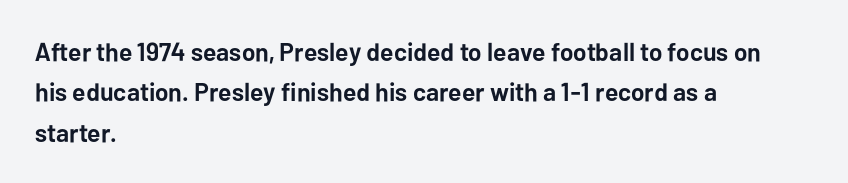
Q: Is the text bold? A: Yes.
Q: Is the text italic (slanted)? A: No, it is upright.
Q: Is the text underlined? A: No.
Q: How is the paragraph aligned? A: Left-aligned.
Q: Is the spacing between letters normal or unusually wide? A: Normal.
Q: Is the spacing between lines tight, normal or loose? A: Normal.
